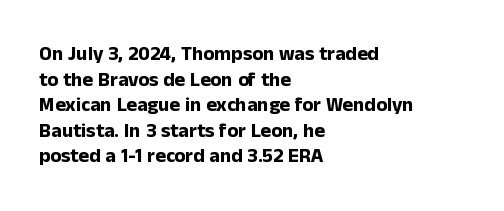
Q: Is the text bold? A: Yes.
Q: Is the text italic (slanted)? A: No, it is upright.
Q: Is the text underlined? A: No.
Q: How is the paragraph aligned? A: Left-aligned.
Q: Is the spacing between letters normal or unusually wide? A: Normal.
Q: Is the spacing between lines tight, normal or loose? A: Normal.
